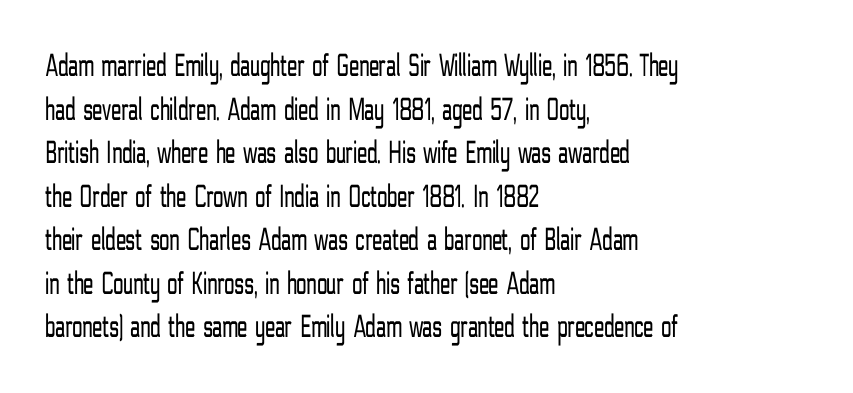
{"serif": "no", "italic": "no", "bold": "no", "weight": "light", "width": "condensed", "stroke_contrast": "low", "x_height": "medium", "monospaced": "no", "underline": "no", "align": "left", "line_spacing": "normal", "line_spacing_ratio": 1.32, "letter_spacing": "normal", "letter_spacing_em": 0.0, "glyph_px": 33}
